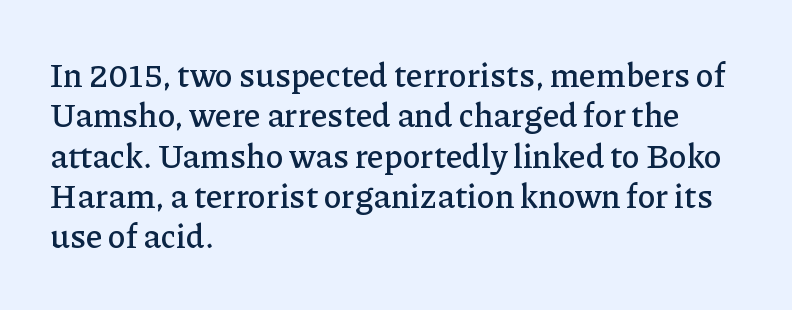
The image shows 33 px serif type, upright; set left-aligned, line spacing 1.22x, normal letter spacing, not underlined; low stroke contrast and a medium x-height.
